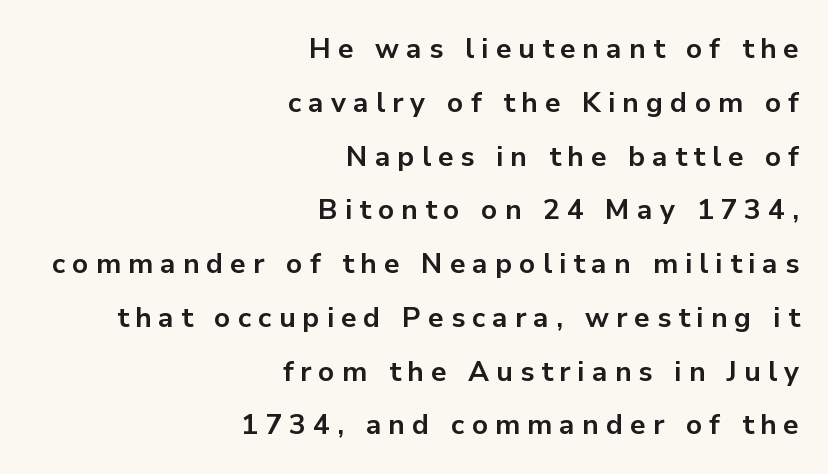
Q: Is the text bold? A: Yes.
Q: Is the text italic (slanted)? A: No, it is upright.
Q: Is the typeface a serif or a sans-serif typeface? A: Sans-serif.
Q: Is the text underlined? A: No.
Q: How is the paragraph aligned? A: Right-aligned.
Q: Is the spacing between letters normal or unusually wide? A: Unusually wide.
Q: Is the spacing between lines tight, normal or loose? A: Loose.
Q: Width (condensed, normal, or wide)? A: Normal.
Q: Stroke contrast? A: Low.
Q: x-height? A: Medium.
Q: Monospaced? A: No.
